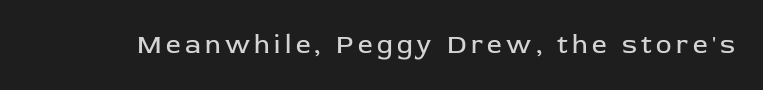
Q: Is the text bold? A: No.
Q: Is the text italic (slanted)? A: No, it is upright.
Q: Is the text underlined? A: No.
